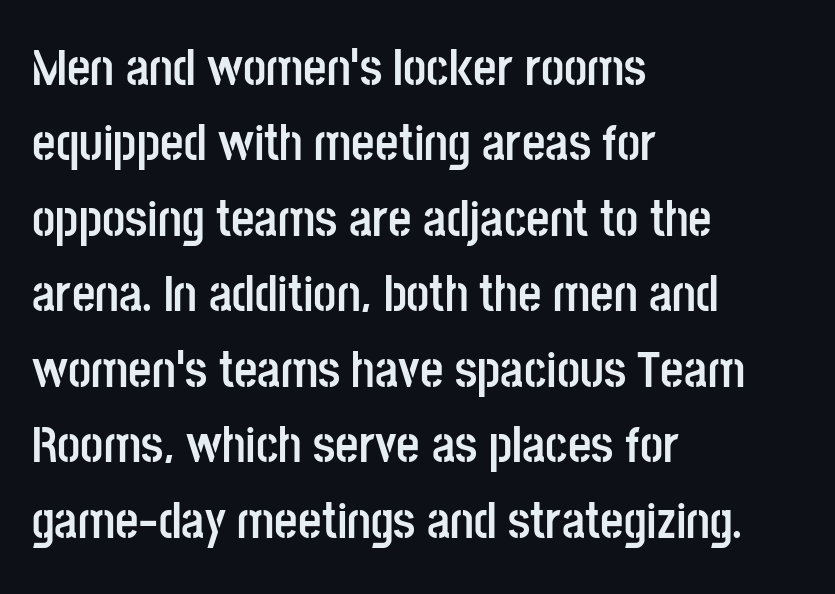
Q: Is the text bold? A: Yes.
Q: Is the text italic (slanted)? A: No, it is upright.
Q: Is the typeface a serif or a sans-serif typeface? A: Sans-serif.
Q: Is the text underlined? A: No.
Q: How is the paragraph aligned? A: Left-aligned.
Q: Is the spacing between letters normal or unusually wide? A: Normal.
Q: Is the spacing between lines tight, normal or loose? A: Normal.
Q: Width (condensed, normal, or wide)? A: Condensed.
Q: Stroke contrast? A: Low.
Q: x-height? A: Large.
Q: Monospaced? A: No.
